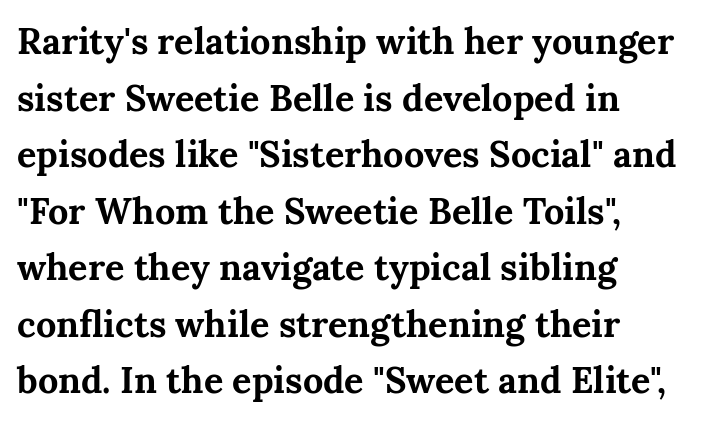
Q: Is the text bold? A: Yes.
Q: Is the text italic (slanted)? A: No, it is upright.
Q: Is the typeface a serif or a sans-serif typeface? A: Serif.
Q: Is the text underlined? A: No.
Q: How is the paragraph aligned? A: Left-aligned.
Q: Is the spacing between letters normal or unusually wide? A: Normal.
Q: Is the spacing between lines tight, normal or loose? A: Normal.
Q: Width (condensed, normal, or wide)? A: Normal.
Q: Stroke contrast? A: Medium.
Q: x-height? A: Medium.
Q: Monospaced? A: No.
